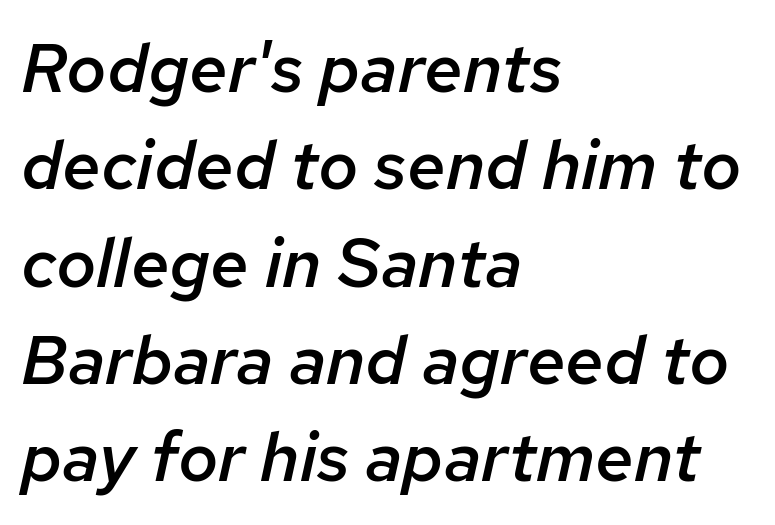
The image shows 69 px semibold type, italic (leaning right); set left-aligned, normal line spacing (1.41x), normal letter spacing, not underlined; low stroke contrast and a medium x-height.
